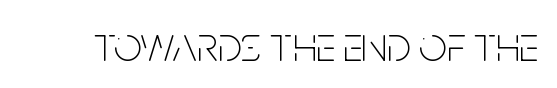
How are the letters spaced? Ordinarily, with no added tracking. Nope, no serifs anywhere on these letters. The passage shown is not underscored anywhere. The strokes carry an ordinary text weight at most.
